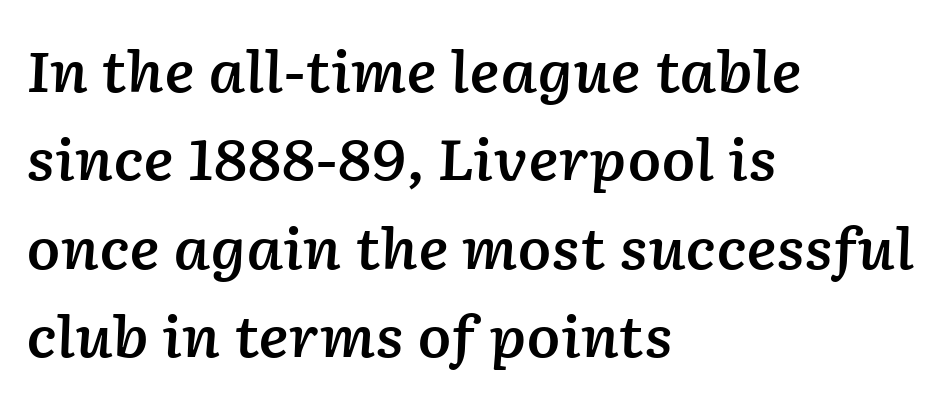
In terms of posture, this sample is oblique. Leftover space on each line is placed entirely after the last word. Unmarked baselines from the first word to the last. If you measured baseline to baseline, you'd find a middling distance. A somewhat darkened texture: the type is semibold rather than bold. Standard letterfit; no display-style spreading of the glyphs.
